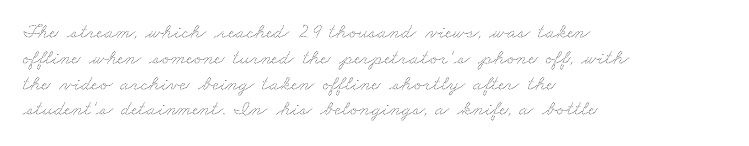
The image shows 21 px text type; set left-aligned, line spacing 1.23x, normal letter spacing, not underlined.
